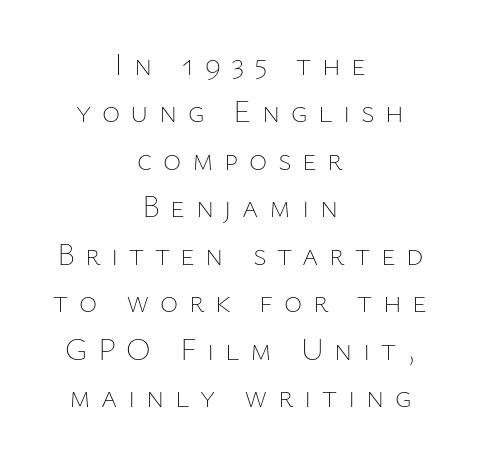
{"italic": "no", "bold": "no", "weight": "thin", "width": "normal", "stroke_contrast": "low", "x_height": "medium", "monospaced": "no", "underline": "no", "align": "center", "line_spacing": "normal", "line_spacing_ratio": 1.53, "letter_spacing": "wide", "letter_spacing_em": 0.34, "glyph_px": 31}
